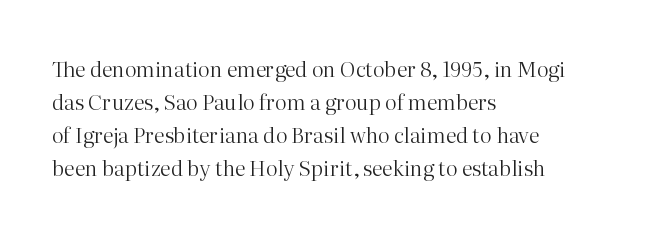
{"italic": "no", "bold": "no", "underline": "no", "align": "left", "line_spacing": "normal", "line_spacing_ratio": 1.57, "letter_spacing": "normal", "letter_spacing_em": 0.0, "glyph_px": 21}
